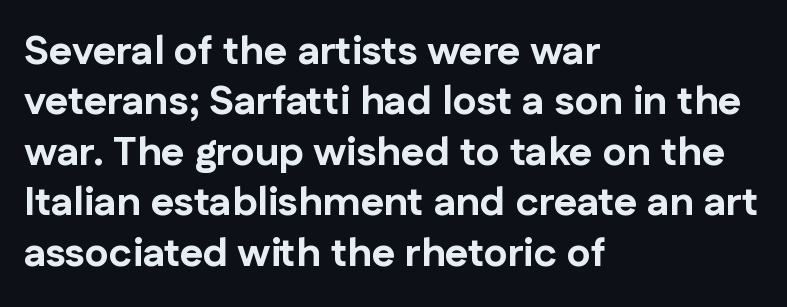
The image shows 40 px bold sans-serif type, upright; set left-aligned, normal line spacing (1.26x), normal letter spacing, not underlined; low stroke contrast and a medium x-height.
